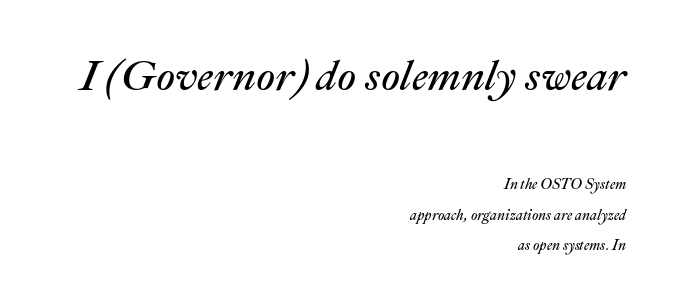
The image shows 42 px regular-weight type, italic (leaning right); set right-aligned, loose line spacing (2.18x), normal letter spacing, not underlined; the first (top) block is 3.0x larger; medium stroke contrast and a medium x-height.
